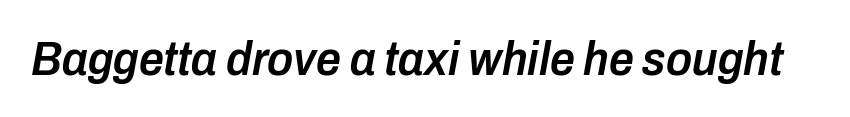
The image shows 49 px semibold, condensed type, italic (leaning right); set normal letter spacing, not underlined; low stroke contrast and a medium x-height.
